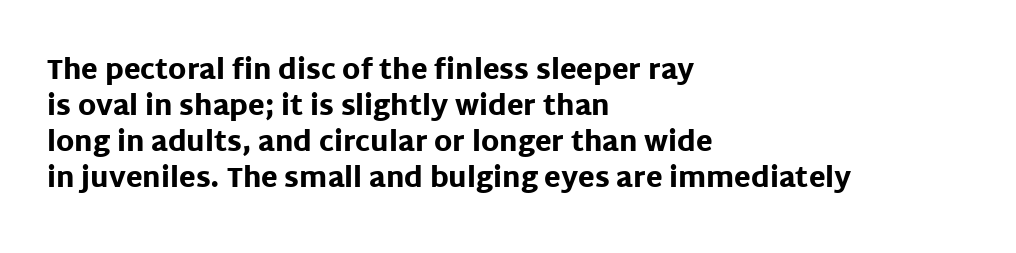
Q: Is the text bold? A: Yes.
Q: Is the text italic (slanted)? A: No, it is upright.
Q: Is the text underlined? A: No.
Q: How is the paragraph aligned? A: Left-aligned.
Q: Is the spacing between letters normal or unusually wide? A: Normal.
Q: Is the spacing between lines tight, normal or loose? A: Normal.
